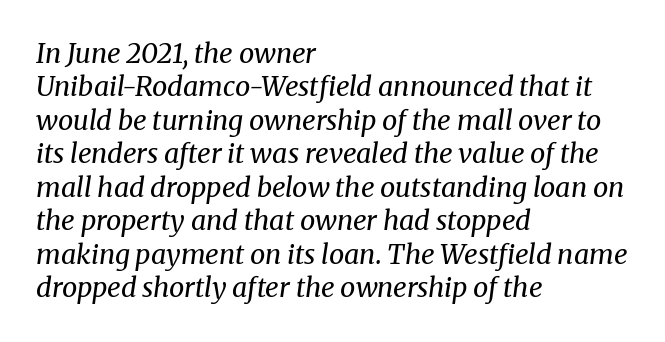
The specimen omits any rule beneath the text block's lines. Inter-character spacing is left at the font's built-in metrics. Does the lettering tilt? It does — this is italic. No letter is thick-stroked: the sample isn't bold.
